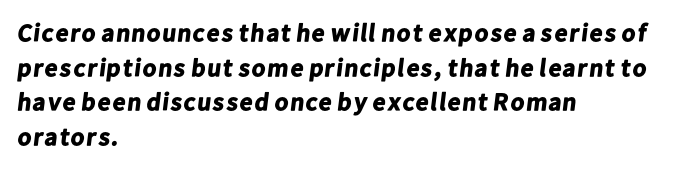
{"bold": "yes", "underline": "no", "align": "left", "line_spacing": "normal", "line_spacing_ratio": 1.39, "letter_spacing": "normal", "letter_spacing_em": 0.0, "glyph_px": 25}
